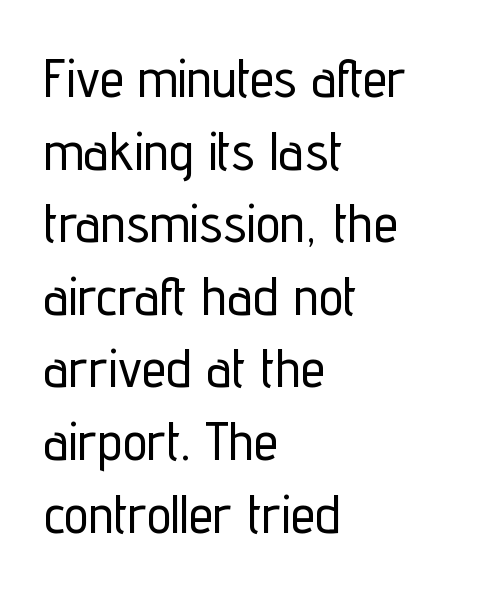
The passage shown is typed in a proportional face where columns would drift. Observe the ordinary spacing: letters are neighbours, not strangers. These lines were composed using upright roman letters. The leading is moderate, giving the passage an even texture.
